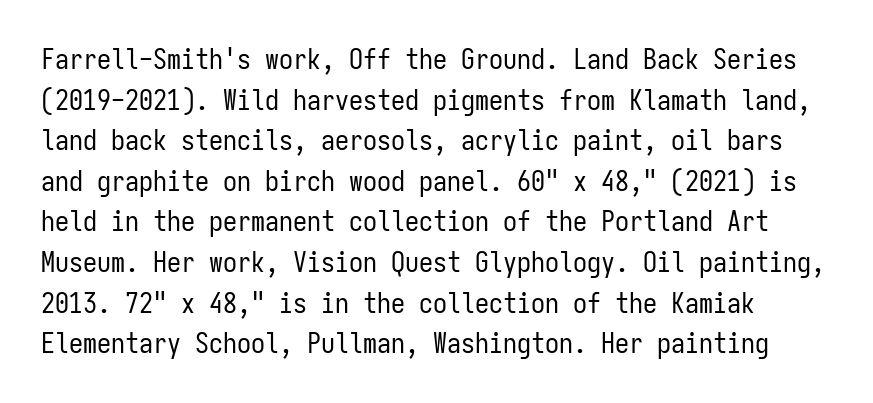
Q: Is the text bold? A: No.
Q: Is the text italic (slanted)? A: No, it is upright.
Q: Is the typeface a serif or a sans-serif typeface? A: Sans-serif.
Q: Is the text underlined? A: No.
Q: Is the spacing between letters normal or unusually wide? A: Normal.
Q: Is the spacing between lines tight, normal or loose? A: Normal.
Q: Width (condensed, normal, or wide)? A: Condensed.
Q: Stroke contrast? A: Low.
Q: x-height? A: Medium.
Q: Monospaced? A: Yes.
